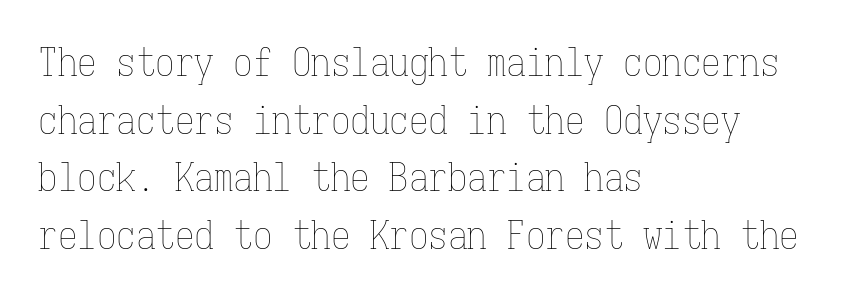
Q: Is the text bold? A: No.
Q: Is the text italic (slanted)? A: No, it is upright.
Q: Is the text underlined? A: No.
Q: How is the paragraph aligned? A: Left-aligned.
Q: Is the spacing between letters normal or unusually wide? A: Normal.
Q: Is the spacing between lines tight, normal or loose? A: Normal.
Q: Width (condensed, normal, or wide)? A: Condensed.
Q: Stroke contrast? A: Low.
Q: x-height? A: Medium.
Q: Monospaced? A: Yes.
